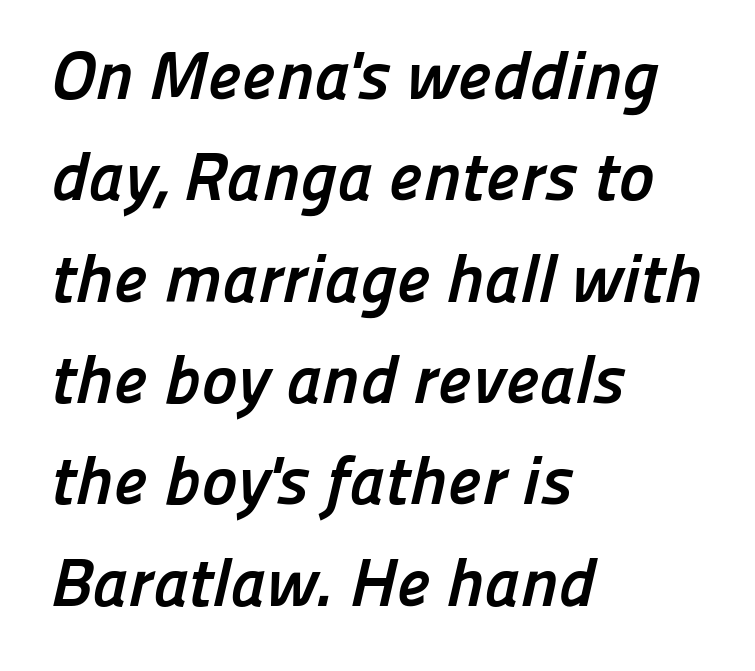
Q: Is the text bold? A: Yes.
Q: Is the typeface a serif or a sans-serif typeface? A: Sans-serif.
Q: Is the text underlined? A: No.
Q: How is the paragraph aligned? A: Left-aligned.
Q: Is the spacing between letters normal or unusually wide? A: Normal.
Q: Is the spacing between lines tight, normal or loose? A: Normal.
Q: Width (condensed, normal, or wide)? A: Normal.
Q: Stroke contrast? A: Low.
Q: x-height? A: Medium.
Q: Monospaced? A: No.
